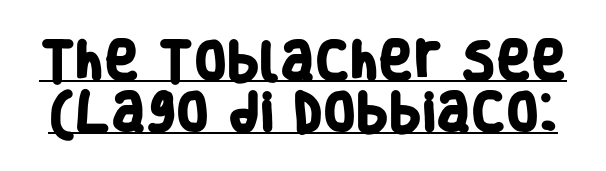
Q: Is the text bold? A: Yes.
Q: Is the typeface a serif or a sans-serif typeface? A: Sans-serif.
Q: Is the text underlined? A: Yes.
Q: Is the spacing between letters normal or unusually wide? A: Normal.
Q: Width (condensed, normal, or wide)? A: Condensed.
Q: Stroke contrast? A: Low.
Q: x-height? A: Large.
Q: Monospaced? A: No.
